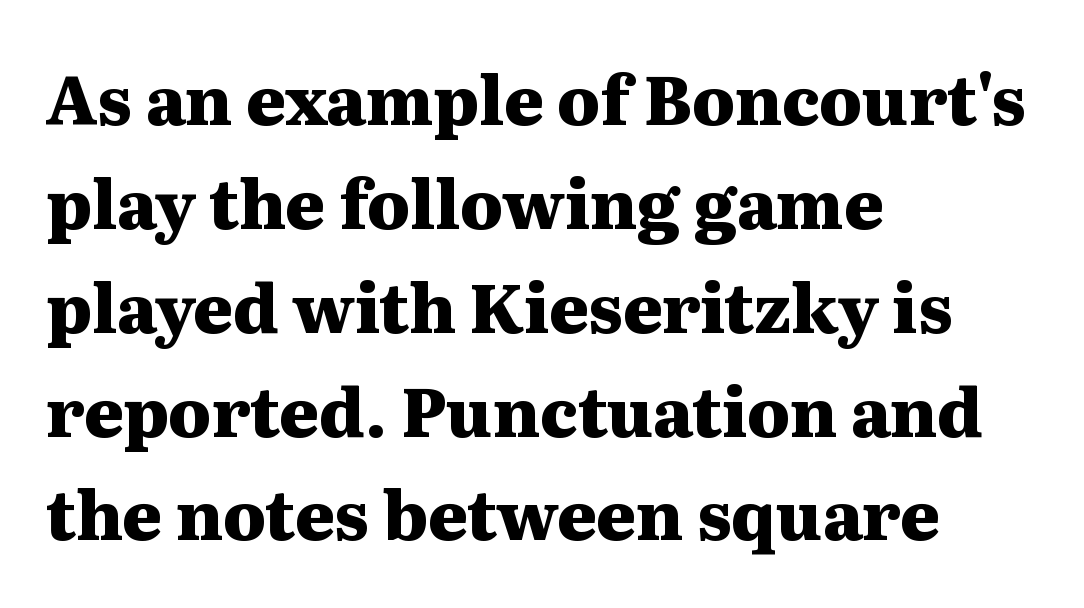
The image shows 67 px heavy, wide serif type, upright; set left-aligned, normal line spacing (1.55x), normal letter spacing, not underlined; medium stroke contrast and a medium x-height.
